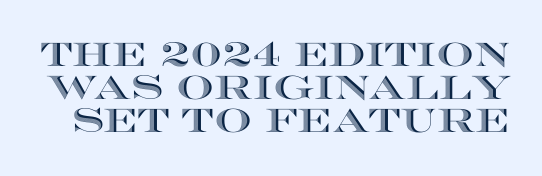
In terms of posture, this sample is upright. Leading: reduced. The area under the type is left untouched. The face used here is proportionally spaced, like ordinary book or web type.
